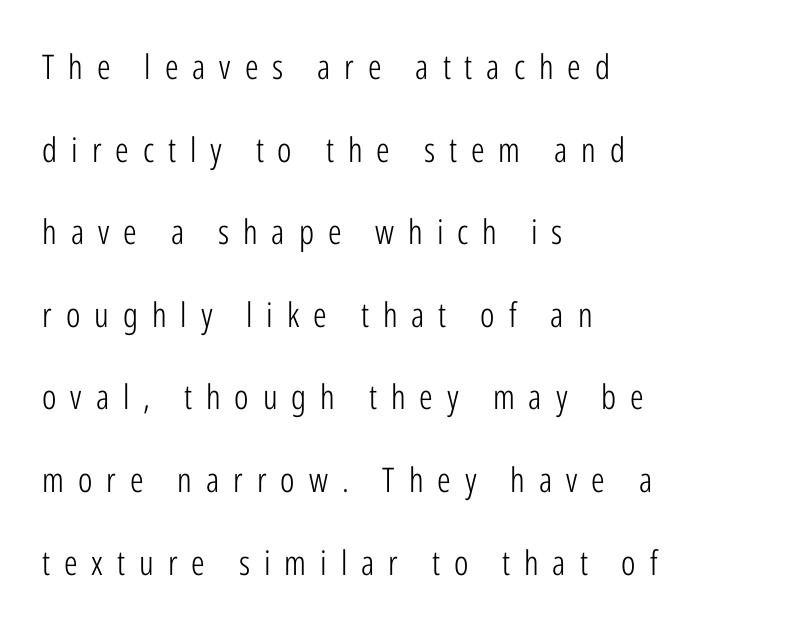
{"serif": "no", "italic": "no", "bold": "no", "weight": "light", "width": "condensed", "stroke_contrast": "low", "x_height": "medium", "monospaced": "no", "underline": "no", "align": "left", "line_spacing": "loose", "line_spacing_ratio": 2.43, "letter_spacing": "wide", "letter_spacing_em": 0.41, "glyph_px": 34}
